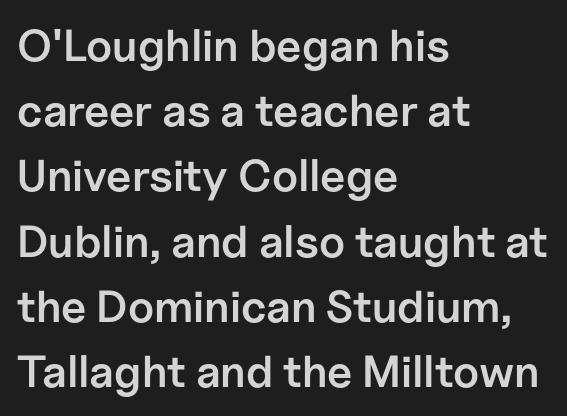
{"serif": "no", "italic": "no", "bold": "semi", "weight": "semibold", "width": "normal", "stroke_contrast": "low", "x_height": "medium", "monospaced": "no", "underline": "no", "align": "left", "line_spacing": "normal", "line_spacing_ratio": 1.45, "letter_spacing": "normal", "letter_spacing_em": 0.0, "glyph_px": 45}
